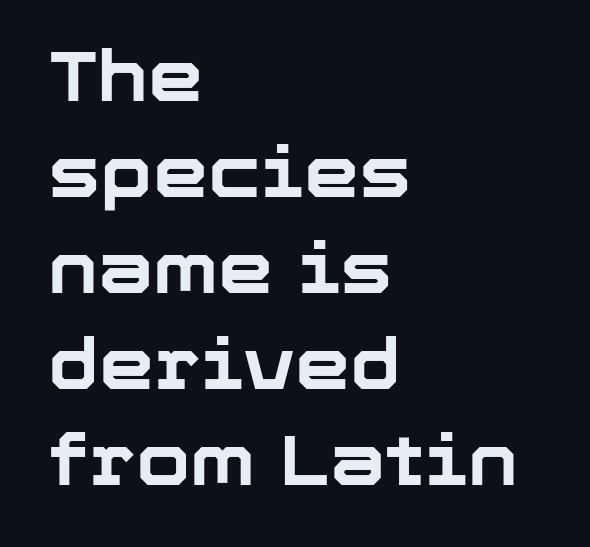
The image shows 70 px bold sans-serif type, upright; set left-aligned, normal line spacing (1.37x), normal letter spacing, not underlined; low stroke contrast and a medium x-height.
